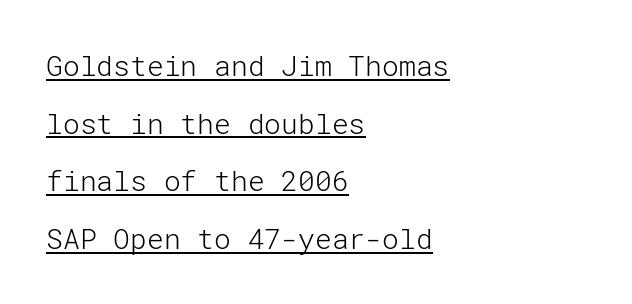
The image shows 28 px light sans-serif type, upright; set left-aligned, loose line spacing (2.06x), normal letter spacing, underlined; low stroke contrast and a medium x-height.
